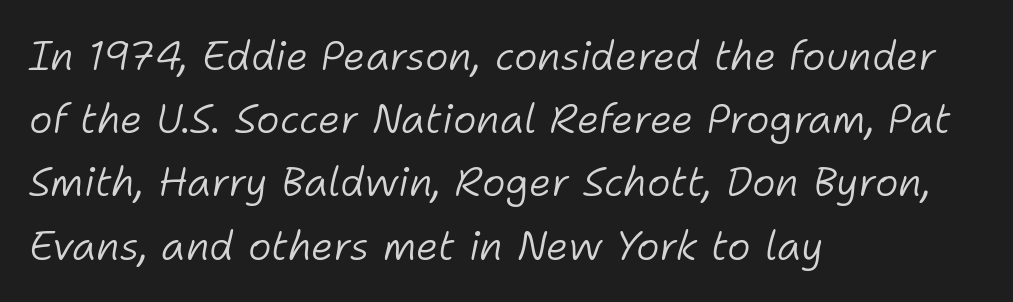
{"italic": "yes", "lean": "right", "slant_degrees": 11, "bold": "no", "weight": "light", "width": "normal", "stroke_contrast": "low", "x_height": "medium", "monospaced": "no", "underline": "no", "align": "left", "line_spacing": "normal", "line_spacing_ratio": 1.58, "letter_spacing": "normal", "letter_spacing_em": 0.0, "glyph_px": 40}
